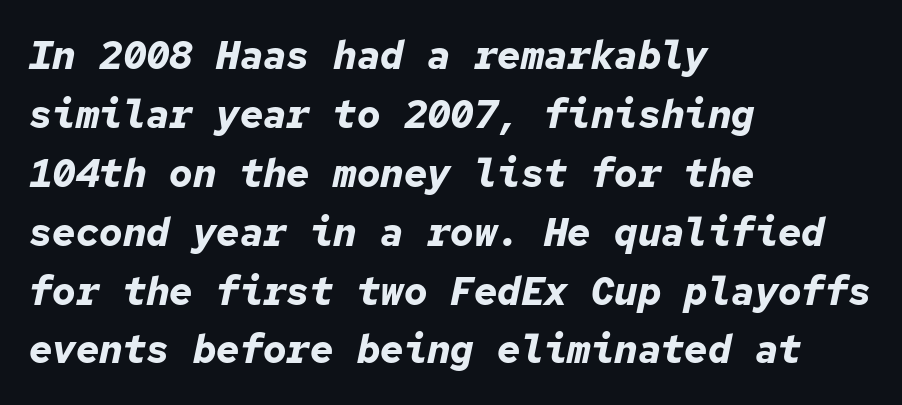
{"italic": "yes", "lean": "right", "slant_degrees": 12, "bold": "yes", "weight": "bold", "width": "normal", "stroke_contrast": "low", "x_height": "medium", "monospaced": "yes", "underline": "no", "align": "left", "line_spacing": "normal", "line_spacing_ratio": 1.51, "letter_spacing": "normal", "letter_spacing_em": 0.0, "glyph_px": 39}
